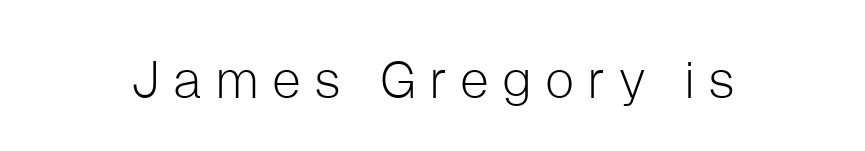
The image shows 52 px light sans-serif type, upright; set unusually wide letter spacing (+0.25 em), not underlined; low stroke contrast and a medium x-height.
